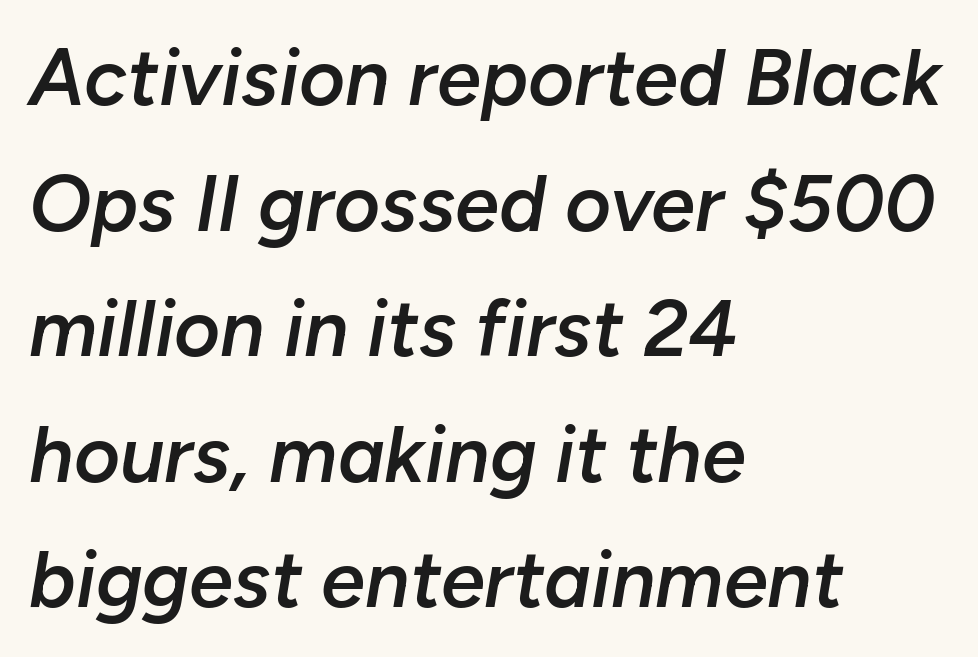
Q: Is the text bold? A: Semi-bold.
Q: Is the text italic (slanted)? A: Yes, it leans right by about 10 degrees.
Q: Is the text underlined? A: No.
Q: How is the paragraph aligned? A: Left-aligned.
Q: Is the spacing between letters normal or unusually wide? A: Normal.
Q: Is the spacing between lines tight, normal or loose? A: Normal.
Q: Width (condensed, normal, or wide)? A: Normal.
Q: Stroke contrast? A: Low.
Q: x-height? A: Medium.
Q: Monospaced? A: No.
